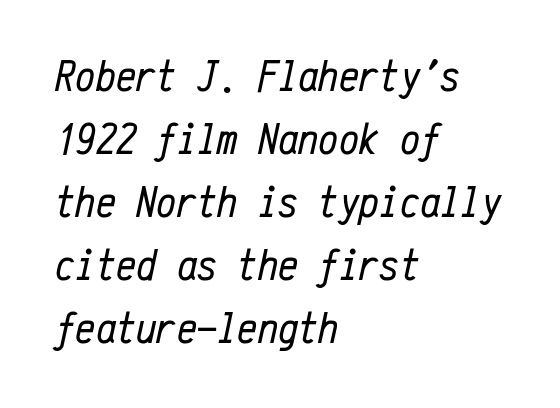
The zone under the glyphs is completely vacant. This block has exactly the height ordinary leading produces. The passage shown is typed in a monospace face where columns stay perfectly aligned. The specimen reads as italic at a glance. This is not heavy type; no bold has been used.
